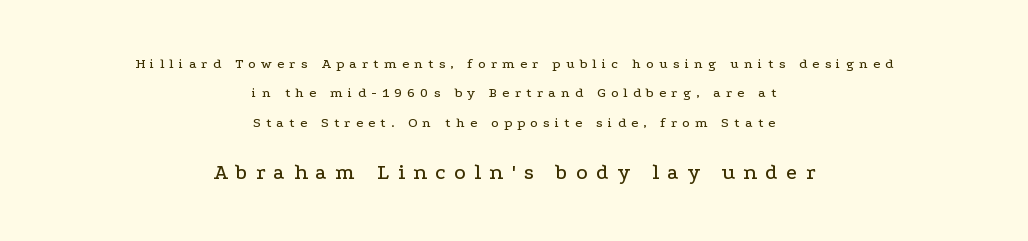
Q: Is the text italic (slanted)? A: No, it is upright.
Q: Is the text underlined? A: No.
Q: How is the paragraph aligned? A: Centered.
Q: Is the spacing between letters normal or unusually wide? A: Unusually wide.
Q: Is the spacing between lines tight, normal or loose? A: Loose.
Q: Which block of text is set in a larger size, the first (top) or the second (bottom)? A: The second (bottom) one.
